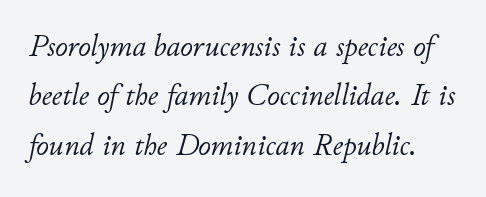
Q: Is the text bold? A: No.
Q: Is the text italic (slanted)? A: Yes, it leans right by about 11 degrees.
Q: Is the text underlined? A: No.
Q: Is the spacing between letters normal or unusually wide? A: Normal.
Q: Is the spacing between lines tight, normal or loose? A: Normal.
Q: Width (condensed, normal, or wide)? A: Normal.
Q: Stroke contrast? A: Low.
Q: x-height? A: Small.
Q: Monospaced? A: No.
